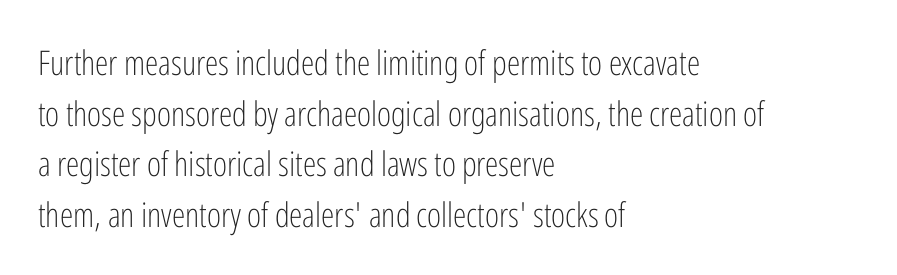
{"serif": "no", "italic": "no", "bold": "no", "weight": "light", "width": "condensed", "stroke_contrast": "low", "x_height": "medium", "monospaced": "no", "underline": "no", "align": "left", "line_spacing": "normal", "line_spacing_ratio": 1.49, "letter_spacing": "normal", "letter_spacing_em": 0.0, "glyph_px": 34}
